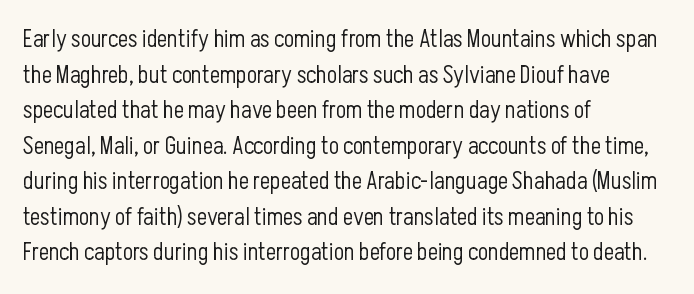
Q: Is the text bold? A: No.
Q: Is the text italic (slanted)? A: No, it is upright.
Q: Is the text underlined? A: No.
Q: How is the paragraph aligned? A: Left-aligned.
Q: Is the spacing between letters normal or unusually wide? A: Normal.
Q: Is the spacing between lines tight, normal or loose? A: Normal.
